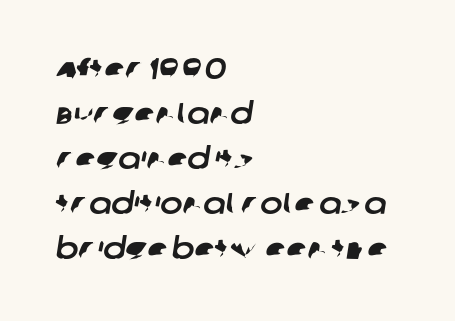
Q: Is the typeface a serif or a sans-serif typeface? A: Sans-serif.
Q: Is the text underlined? A: No.
Q: How is the paragraph aligned? A: Left-aligned.
Q: Is the spacing between letters normal or unusually wide? A: Normal.
Q: Is the spacing between lines tight, normal or loose? A: Normal.
Q: Width (condensed, normal, or wide)? A: Normal.
Q: Stroke contrast? A: Low.
Q: x-height? A: Large.
Q: Monospaced? A: No.
